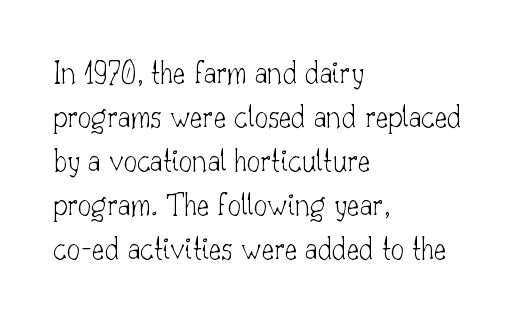
The image shows 33 px thin serif type, upright; set left-aligned, normal line spacing (1.33x), normal letter spacing, not underlined; low stroke contrast and a small x-height.
